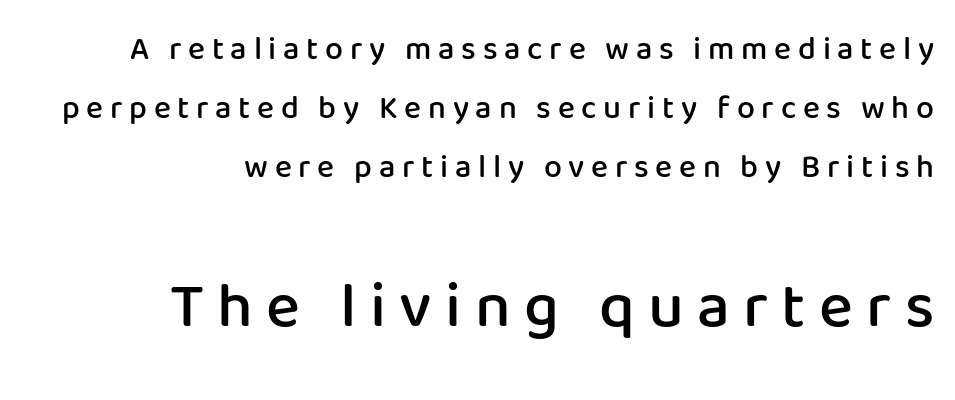
Q: Is the text bold? A: Semi-bold.
Q: Is the text italic (slanted)? A: No, it is upright.
Q: Is the typeface a serif or a sans-serif typeface? A: Sans-serif.
Q: Is the text underlined? A: No.
Q: How is the paragraph aligned? A: Right-aligned.
Q: Is the spacing between letters normal or unusually wide? A: Unusually wide.
Q: Which block of text is set in a larger size, the first (top) or the second (bottom)? A: The second (bottom) one.
Q: Width (condensed, normal, or wide)? A: Normal.
Q: Stroke contrast? A: Low.
Q: x-height? A: Medium.
Q: Monospaced? A: No.
